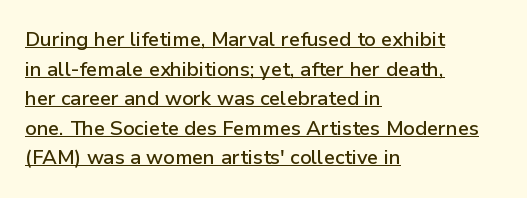
Q: Is the text italic (slanted)? A: No, it is upright.
Q: Is the text underlined? A: Yes.
Q: How is the paragraph aligned? A: Left-aligned.
Q: Is the spacing between letters normal or unusually wide? A: Normal.
Q: Is the spacing between lines tight, normal or loose? A: Normal.
